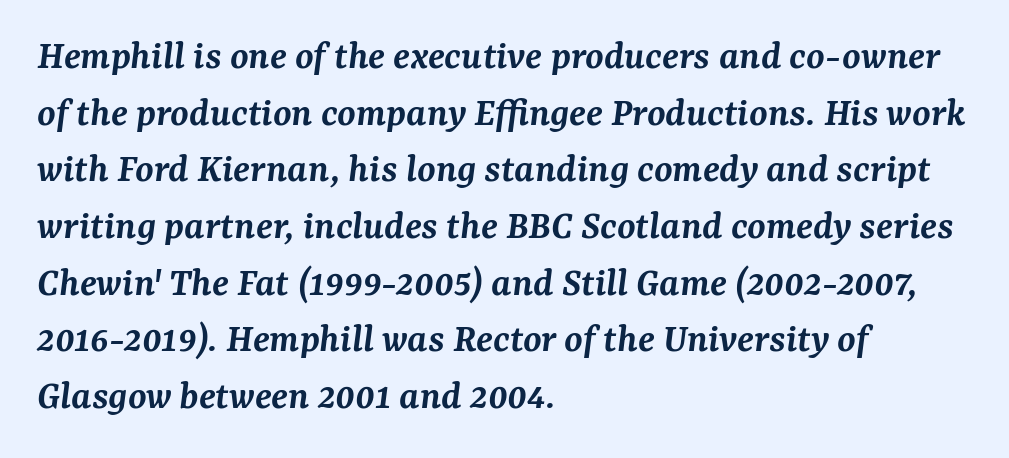
Each line starts at the same left margin while the right side varies. Character widths vary here, with narrow letters taking less room than wide ones. The whole block is typeset with a tilt. Inter-character spacing is left at the font's built-in metrics. Compared with typical paragraphs, the rows here are spaced about the same. Students, this is semibold: more ink than regular, less than bold.
